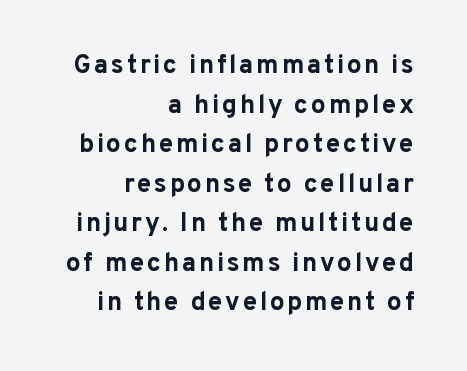
Q: Is the text bold? A: Yes.
Q: Is the text italic (slanted)? A: No, it is upright.
Q: Is the text underlined? A: No.
Q: How is the paragraph aligned? A: Right-aligned.
Q: Is the spacing between lines tight, normal or loose? A: Normal.
